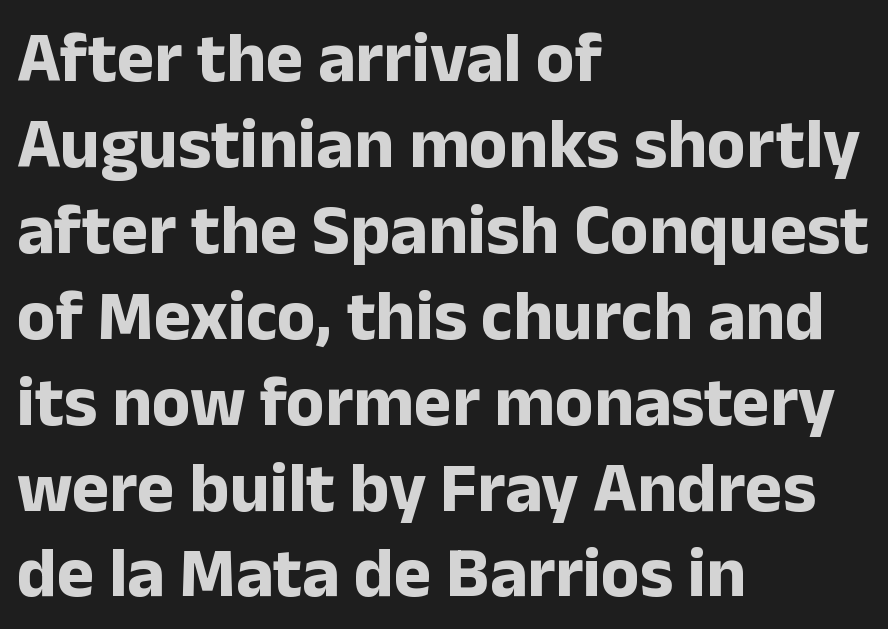
Q: Is the text bold? A: Yes.
Q: Is the text italic (slanted)? A: No, it is upright.
Q: Is the typeface a serif or a sans-serif typeface? A: Sans-serif.
Q: Is the text underlined? A: No.
Q: How is the paragraph aligned? A: Left-aligned.
Q: Is the spacing between letters normal or unusually wide? A: Normal.
Q: Width (condensed, normal, or wide)? A: Normal.
Q: Stroke contrast? A: Low.
Q: x-height? A: Medium.
Q: Monospaced? A: No.
